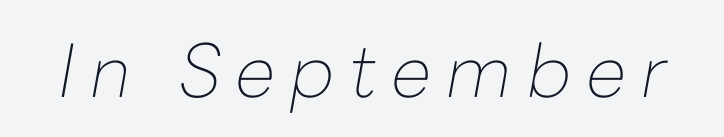
{"italic": "yes", "lean": "right", "slant_degrees": 10, "bold": "no", "weight": "thin", "width": "normal", "stroke_contrast": "low", "x_height": "medium", "monospaced": "no", "underline": "no", "letter_spacing": "wide", "letter_spacing_em": 0.21, "glyph_px": 73}
